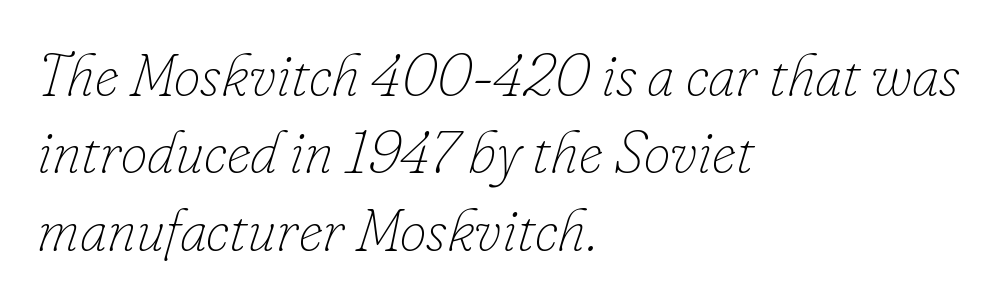
The image shows 60 px thin type, italic (leaning right); set left-aligned, normal line spacing (1.29x), normal letter spacing, not underlined; low stroke contrast and a small x-height.
